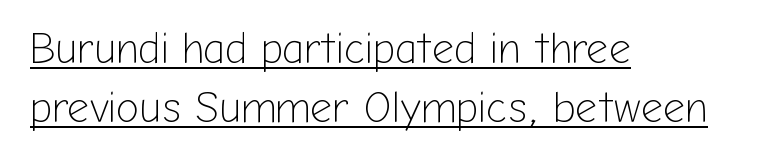
Q: Is the text bold? A: No.
Q: Is the text italic (slanted)? A: No, it is upright.
Q: Is the typeface a serif or a sans-serif typeface? A: Sans-serif.
Q: Is the text underlined? A: Yes.
Q: How is the paragraph aligned? A: Left-aligned.
Q: Is the spacing between letters normal or unusually wide? A: Normal.
Q: Is the spacing between lines tight, normal or loose? A: Normal.
Q: Width (condensed, normal, or wide)? A: Normal.
Q: Stroke contrast? A: Low.
Q: x-height? A: Medium.
Q: Monospaced? A: No.
